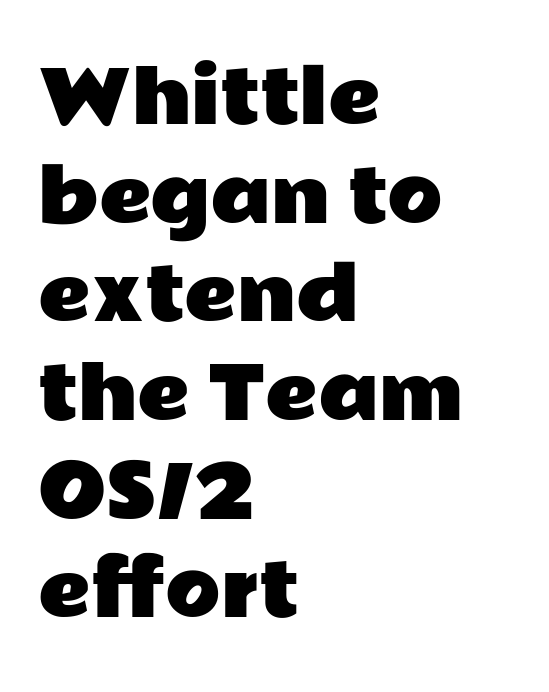
Q: Is the text italic (slanted)? A: No, it is upright.
Q: Is the typeface a serif or a sans-serif typeface? A: Sans-serif.
Q: Is the text underlined? A: No.
Q: How is the paragraph aligned? A: Left-aligned.
Q: Is the spacing between letters normal or unusually wide? A: Normal.
Q: Is the spacing between lines tight, normal or loose? A: Normal.
Q: Width (condensed, normal, or wide)? A: Wide.
Q: Stroke contrast? A: Low.
Q: x-height? A: Medium.
Q: Monospaced? A: No.
